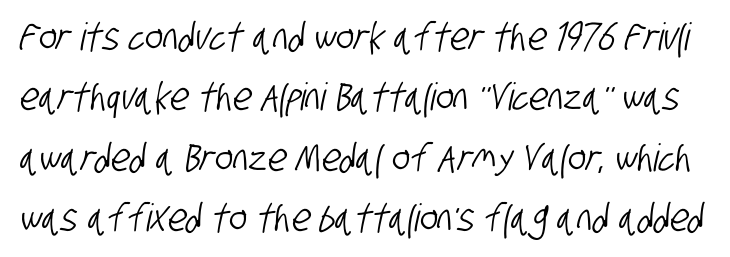
Character widths vary here, with narrow letters taking less room than wide ones. Whoever set this chose a conventional vertical rhythm. Nobody drew a line under any word here. The face used here is rendered with its standard letterfit.
